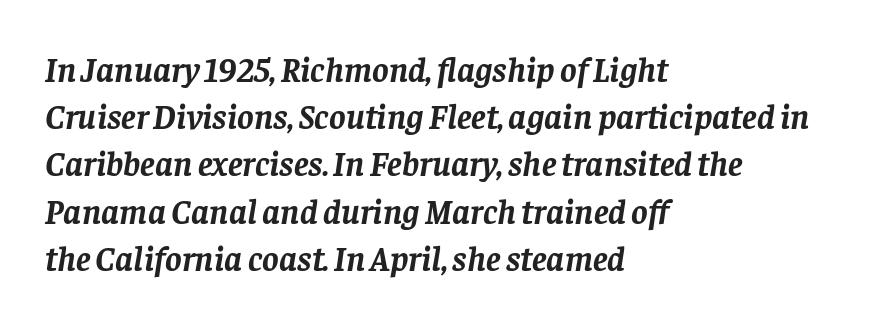
Q: Is the text bold? A: Yes.
Q: Is the text italic (slanted)? A: Yes, it leans right by about 8 degrees.
Q: Is the typeface a serif or a sans-serif typeface? A: Serif.
Q: Is the text underlined? A: No.
Q: How is the paragraph aligned? A: Left-aligned.
Q: Is the spacing between letters normal or unusually wide? A: Normal.
Q: Is the spacing between lines tight, normal or loose? A: Normal.
Q: Width (condensed, normal, or wide)? A: Normal.
Q: Stroke contrast? A: Low.
Q: x-height? A: Large.
Q: Monospaced? A: No.
